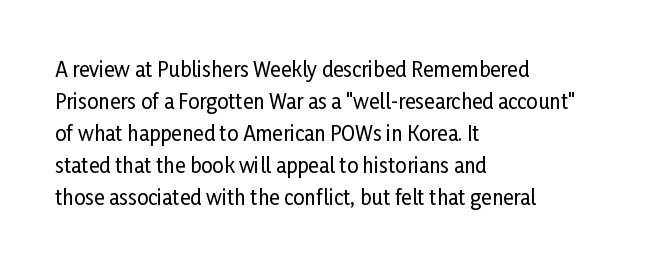
Q: Is the text italic (slanted)? A: No, it is upright.
Q: Is the text underlined? A: No.
Q: How is the paragraph aligned? A: Left-aligned.
Q: Is the spacing between letters normal or unusually wide? A: Normal.
Q: Is the spacing between lines tight, normal or loose? A: Normal.
